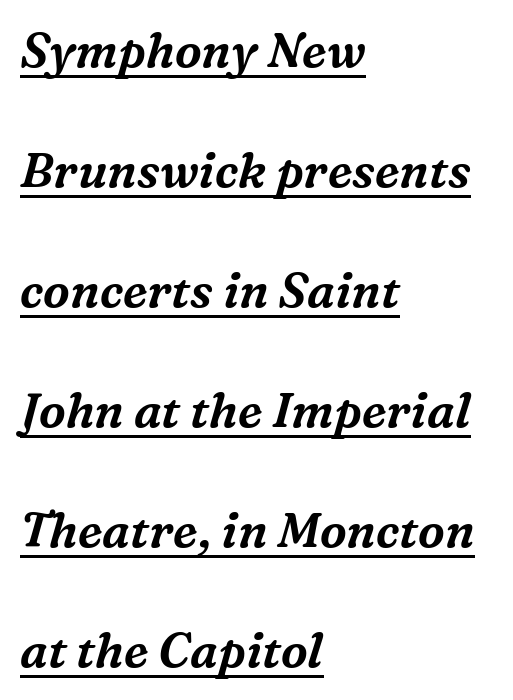
Q: Is the text italic (slanted)? A: Yes, it leans right by about 16 degrees.
Q: Is the typeface a serif or a sans-serif typeface? A: Serif.
Q: Is the text underlined? A: Yes.
Q: How is the paragraph aligned? A: Left-aligned.
Q: Is the spacing between letters normal or unusually wide? A: Normal.
Q: Is the spacing between lines tight, normal or loose? A: Loose.
Q: Width (condensed, normal, or wide)? A: Normal.
Q: Stroke contrast? A: Medium.
Q: x-height? A: Medium.
Q: Monospaced? A: No.
